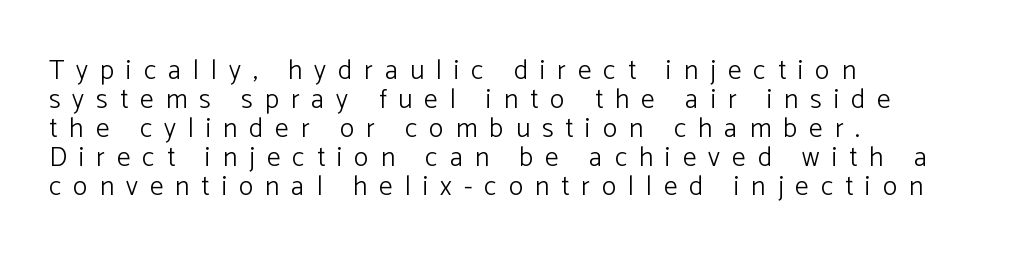
The image shows 27 px text type, upright; set left-aligned, tight line spacing (1.07x), unusually wide letter spacing (+0.45 em), not underlined.
